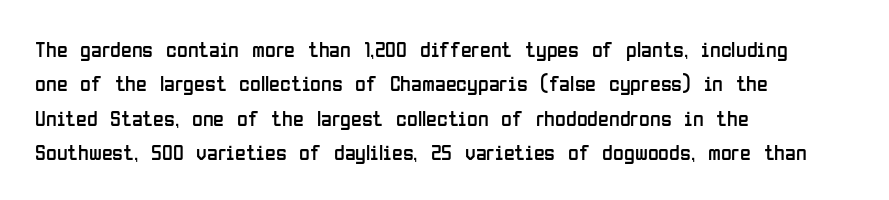
Q: Is the text bold? A: No.
Q: Is the text italic (slanted)? A: No, it is upright.
Q: Is the text underlined? A: No.
Q: How is the paragraph aligned? A: Left-aligned.
Q: Is the spacing between letters normal or unusually wide? A: Normal.
Q: Is the spacing between lines tight, normal or loose? A: Normal.
